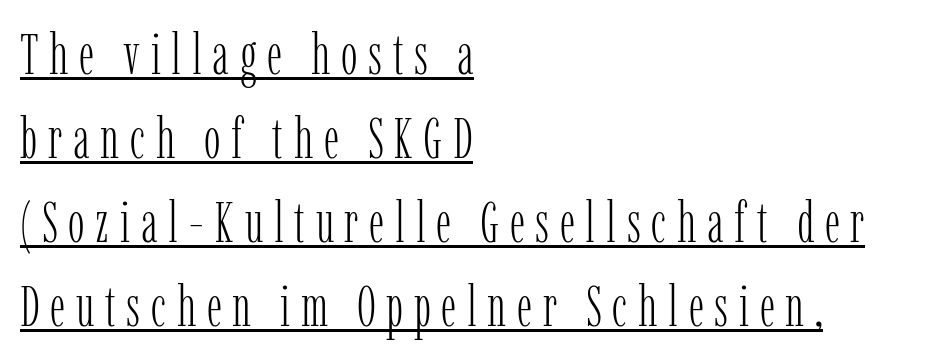
You can tell it's not italic because the verticals are truly vertical. This sample carries an underscore along the baseline area. Do the characters align in a grid? No, the font is proportional. Regarding leading, the lines here are spaced in the standard way. The lines are quadded left. A serif font was chosen for this passage.
